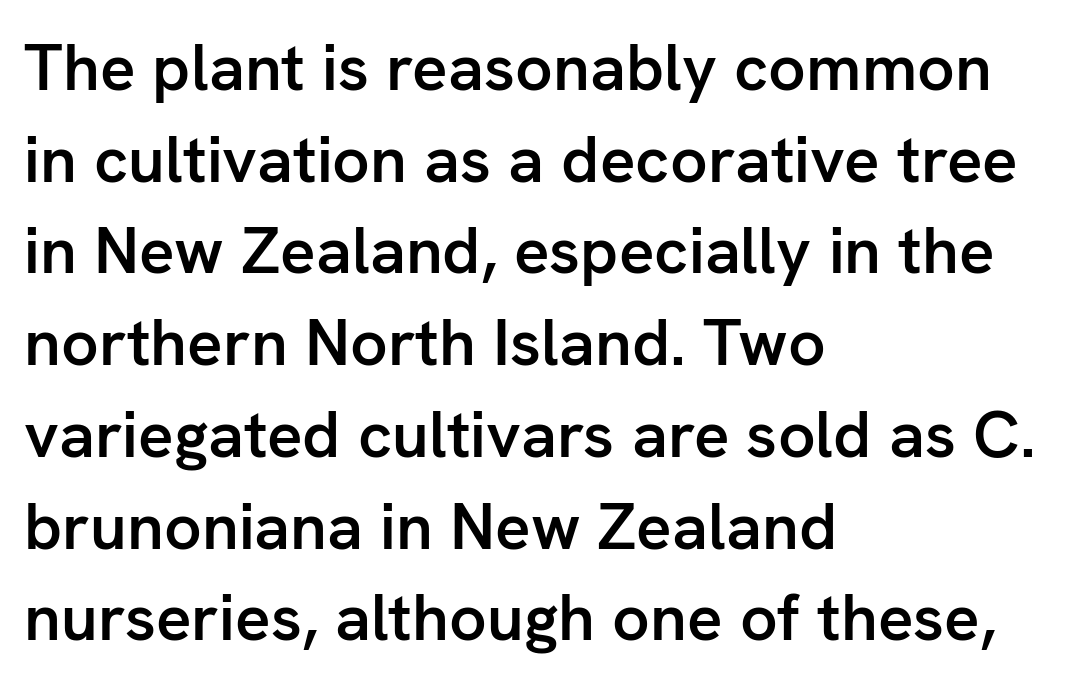
Q: Is the text bold? A: Semi-bold.
Q: Is the text italic (slanted)? A: No, it is upright.
Q: Is the typeface a serif or a sans-serif typeface? A: Sans-serif.
Q: Is the text underlined? A: No.
Q: How is the paragraph aligned? A: Left-aligned.
Q: Is the spacing between letters normal or unusually wide? A: Normal.
Q: Is the spacing between lines tight, normal or loose? A: Normal.
Q: Width (condensed, normal, or wide)? A: Normal.
Q: Stroke contrast? A: Low.
Q: x-height? A: Medium.
Q: Monospaced? A: No.
